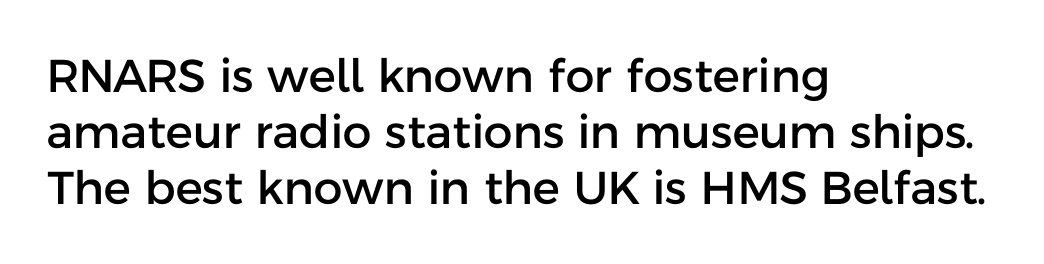
Q: Is the text italic (slanted)? A: No, it is upright.
Q: Is the typeface a serif or a sans-serif typeface? A: Sans-serif.
Q: Is the text underlined? A: No.
Q: How is the paragraph aligned? A: Left-aligned.
Q: Is the spacing between letters normal or unusually wide? A: Normal.
Q: Width (condensed, normal, or wide)? A: Normal.
Q: Stroke contrast? A: Low.
Q: x-height? A: Medium.
Q: Monospaced? A: No.
